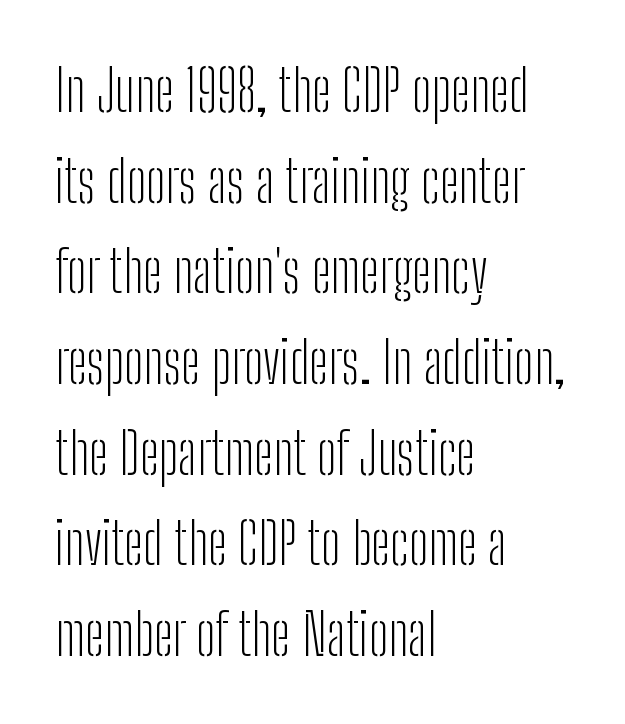
{"serif": "no", "italic": "no", "bold": "no", "weight": "light", "width": "condensed", "stroke_contrast": "low", "x_height": "medium", "monospaced": "no", "underline": "no", "align": "left", "line_spacing": "normal", "line_spacing_ratio": 1.59, "letter_spacing": "normal", "letter_spacing_em": 0.0, "glyph_px": 57}
